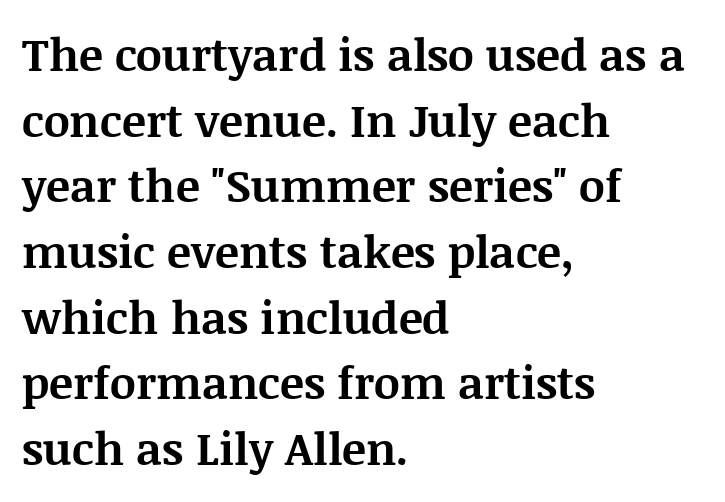
{"serif": "yes", "italic": "no", "bold": "yes", "weight": "bold", "width": "normal", "stroke_contrast": "medium", "x_height": "large", "monospaced": "no", "underline": "no", "align": "left", "line_spacing": "normal", "line_spacing_ratio": 1.46, "letter_spacing": "normal", "letter_spacing_em": 0.0, "glyph_px": 45}
